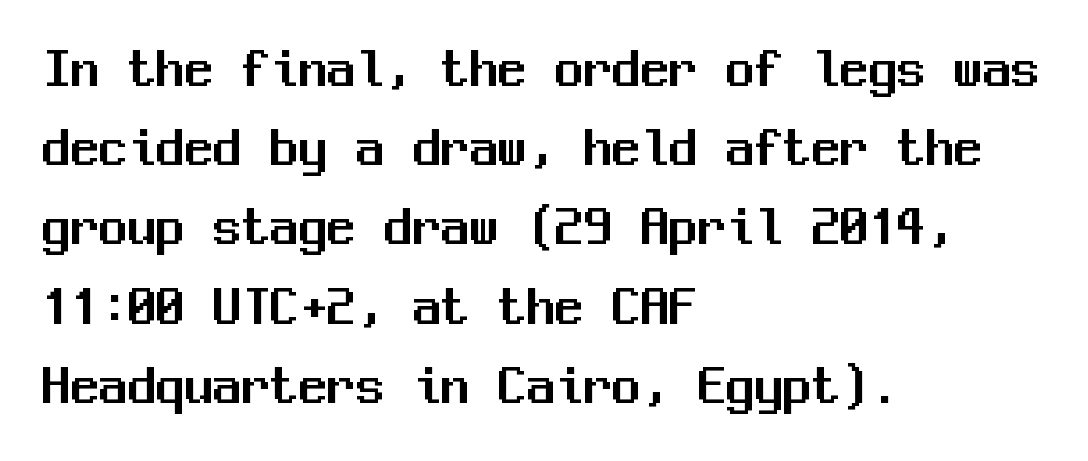
Leading: standard. This is roman type, the default non-slanted kind. Typographically, this falls in the sans-serif category. Descenders hang freely into open space. Compared with a centered layout, this one pins lines to the left instead. Fixed-width glyphs throughout — classic coding-font behaviour.
